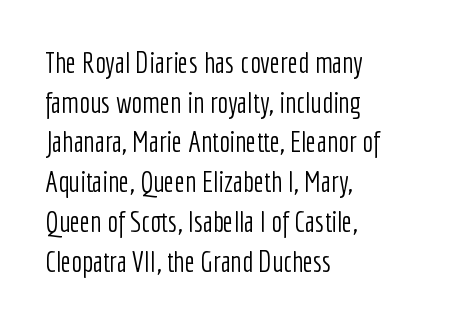
{"serif": "no", "italic": "no", "bold": "no", "weight": "light", "width": "condensed", "stroke_contrast": "low", "x_height": "medium", "monospaced": "no", "underline": "no", "align": "left", "line_spacing": "normal", "line_spacing_ratio": 1.37, "letter_spacing": "normal", "letter_spacing_em": 0.0, "glyph_px": 29}
